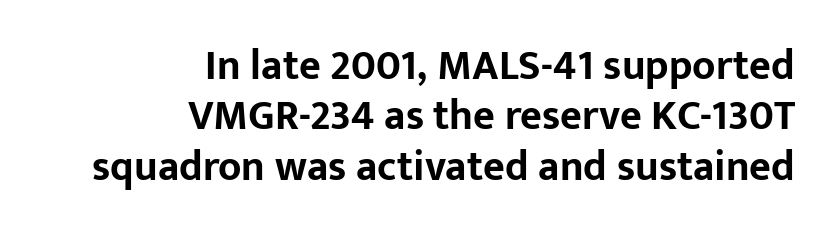
The image shows 42 px bold sans-serif type, upright; set right-aligned, line spacing 1.2x, normal letter spacing, not underlined; low stroke contrast and a medium x-height.
